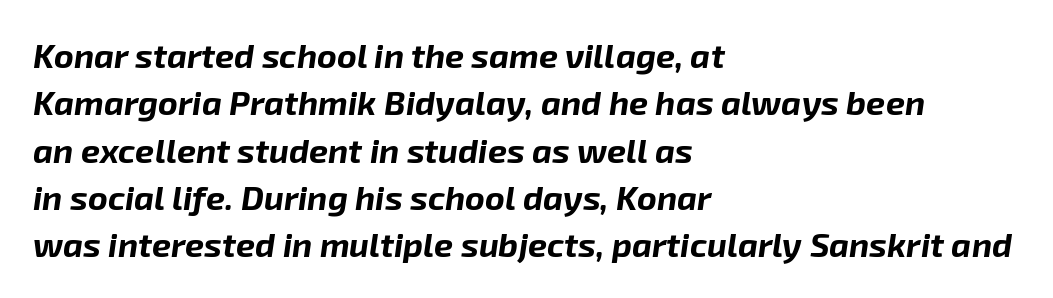
The passage shown leans; its letterforms are oblique. Look at the tracking — it's just the regular setting, nothing added. The passage shown is typed in a proportional face where columns would drift. Beneath every word, the page is bare. The rows are spaced the way most documents space them. Left-aligned paragraph, ragged on the right.
